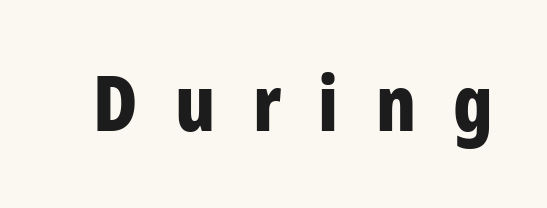
Q: Is the text bold? A: Yes.
Q: Is the text italic (slanted)? A: No, it is upright.
Q: Is the typeface a serif or a sans-serif typeface? A: Sans-serif.
Q: Is the text underlined? A: No.
Q: Is the spacing between letters normal or unusually wide? A: Unusually wide.
Q: Width (condensed, normal, or wide)? A: Condensed.
Q: Stroke contrast? A: Low.
Q: x-height? A: Medium.
Q: Monospaced? A: No.
